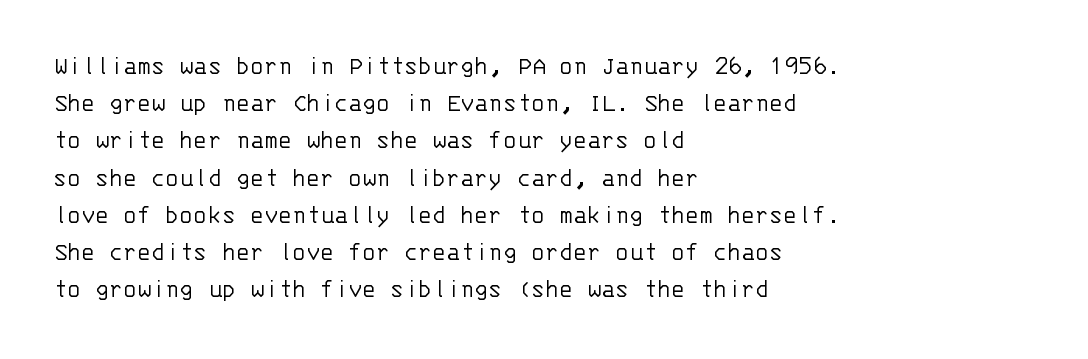
Q: Is the text bold? A: No.
Q: Is the text italic (slanted)? A: No, it is upright.
Q: Is the text underlined? A: No.
Q: How is the paragraph aligned? A: Left-aligned.
Q: Is the spacing between letters normal or unusually wide? A: Normal.
Q: Is the spacing between lines tight, normal or loose? A: Normal.
